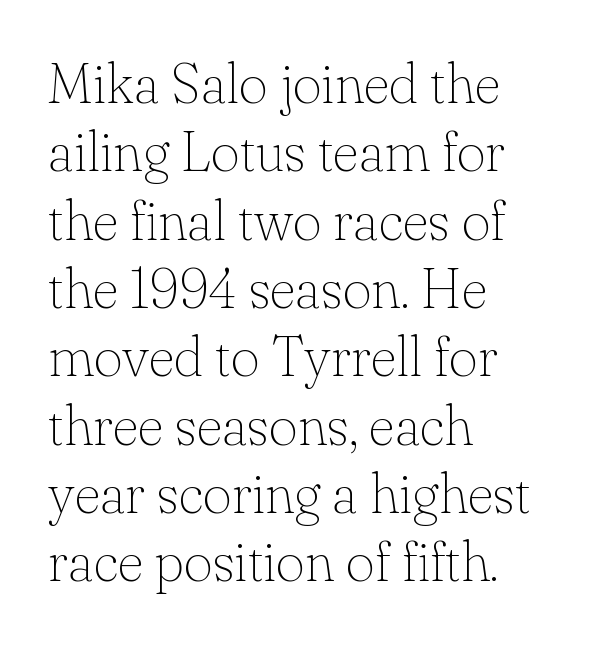
The image shows 56 px thin serif type, upright; set left-aligned, line spacing 1.22x, normal letter spacing, not underlined; low stroke contrast and a small x-height.
